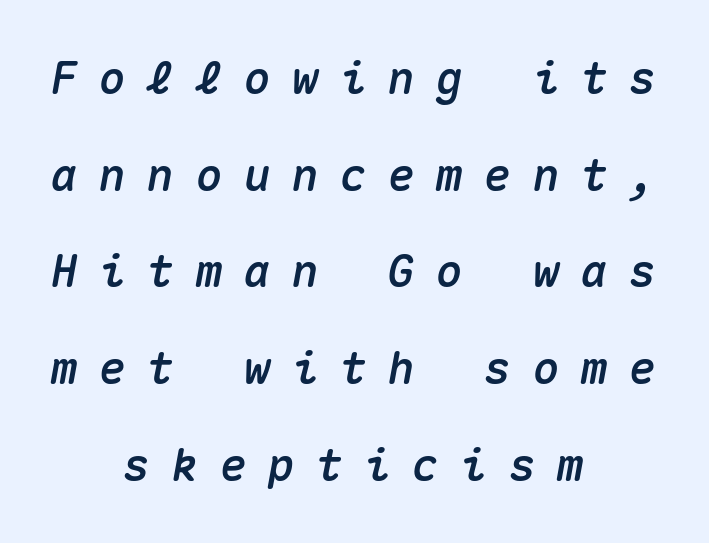
Q: Is the text italic (slanted)? A: Yes, it leans right by about 10 degrees.
Q: Is the text underlined? A: No.
Q: How is the paragraph aligned? A: Centered.
Q: Is the spacing between letters normal or unusually wide? A: Unusually wide.
Q: Is the spacing between lines tight, normal or loose? A: Loose.
Q: Width (condensed, normal, or wide)? A: Normal.
Q: Stroke contrast? A: Medium.
Q: x-height? A: Medium.
Q: Monospaced? A: Yes.
